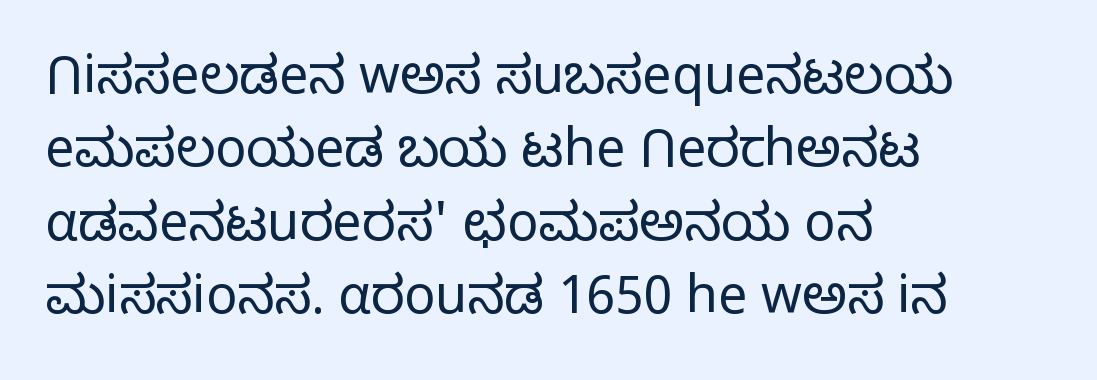
{"serif": "no", "italic": "no", "bold": "no", "weight": "light", "width": "normal", "stroke_contrast": "low", "x_height": "medium", "monospaced": "no", "underline": "no", "align": "left", "line_spacing": "normal", "line_spacing_ratio": 1.41, "letter_spacing": "normal", "letter_spacing_em": 0.0, "glyph_px": 52}
